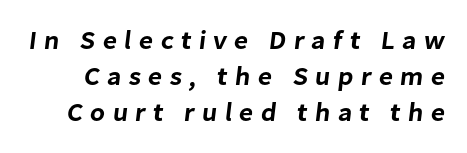
Caption: expanded tracking, letters set apart. How would I describe the line gaps? Plain and ordinary. The foot of each line stays bare and open.
